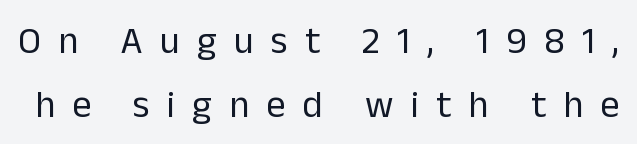
{"serif": "no", "italic": "no", "bold": "no", "weight": "regular", "width": "normal", "stroke_contrast": "low", "x_height": "medium", "monospaced": "no", "underline": "no", "line_spacing": "normal", "line_spacing_ratio": 1.69, "letter_spacing": "wide", "letter_spacing_em": 0.45, "glyph_px": 38}
